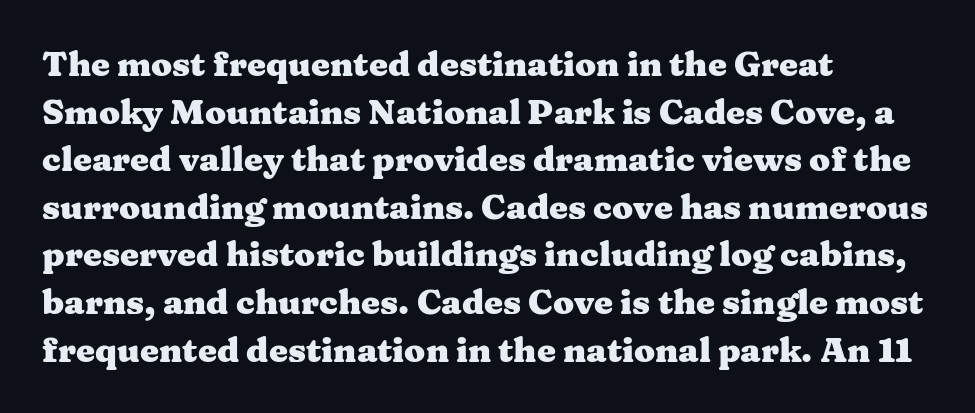
Q: Is the text bold? A: Yes.
Q: Is the text italic (slanted)? A: No, it is upright.
Q: Is the typeface a serif or a sans-serif typeface? A: Serif.
Q: Is the text underlined? A: No.
Q: How is the paragraph aligned? A: Left-aligned.
Q: Is the spacing between letters normal or unusually wide? A: Normal.
Q: Is the spacing between lines tight, normal or loose? A: Normal.
Q: Width (condensed, normal, or wide)? A: Wide.
Q: Stroke contrast? A: Medium.
Q: x-height? A: Medium.
Q: Monospaced? A: No.
